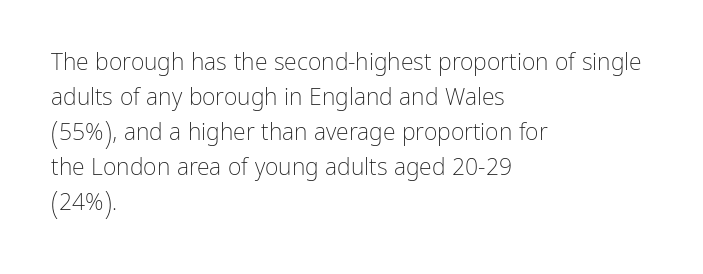
The image shows 23 px text type, upright; set left-aligned, normal line spacing (1.52x), normal letter spacing, not underlined.
